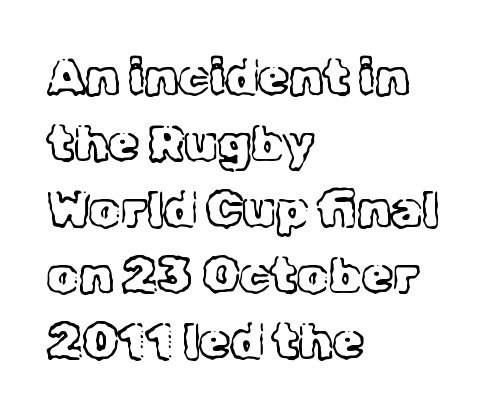
Q: Is the text bold? A: No.
Q: Is the text italic (slanted)? A: No, it is upright.
Q: Is the typeface a serif or a sans-serif typeface? A: Serif.
Q: Is the text underlined? A: No.
Q: How is the paragraph aligned? A: Left-aligned.
Q: Is the spacing between letters normal or unusually wide? A: Normal.
Q: Is the spacing between lines tight, normal or loose? A: Normal.
Q: Width (condensed, normal, or wide)? A: Normal.
Q: x-height? A: Medium.
Q: Monospaced? A: No.
